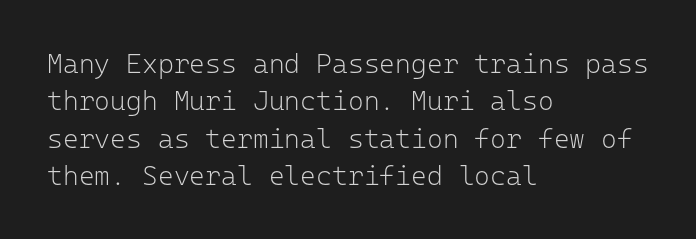
The image shows 27 px text type, upright; set left-aligned, normal line spacing (1.38x), normal letter spacing, not underlined.
